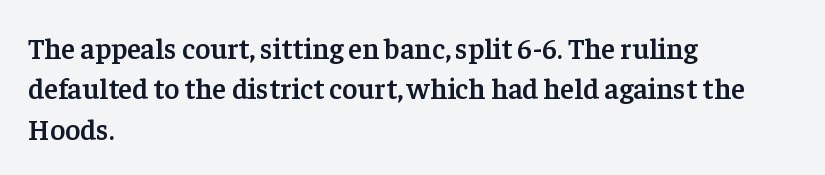
The passage shown is typeset with a serif family. Moderately thickened strokes mark this as semibold type. Short note: letters normally spaced. Casual observation: everything's shoved over to the left.
